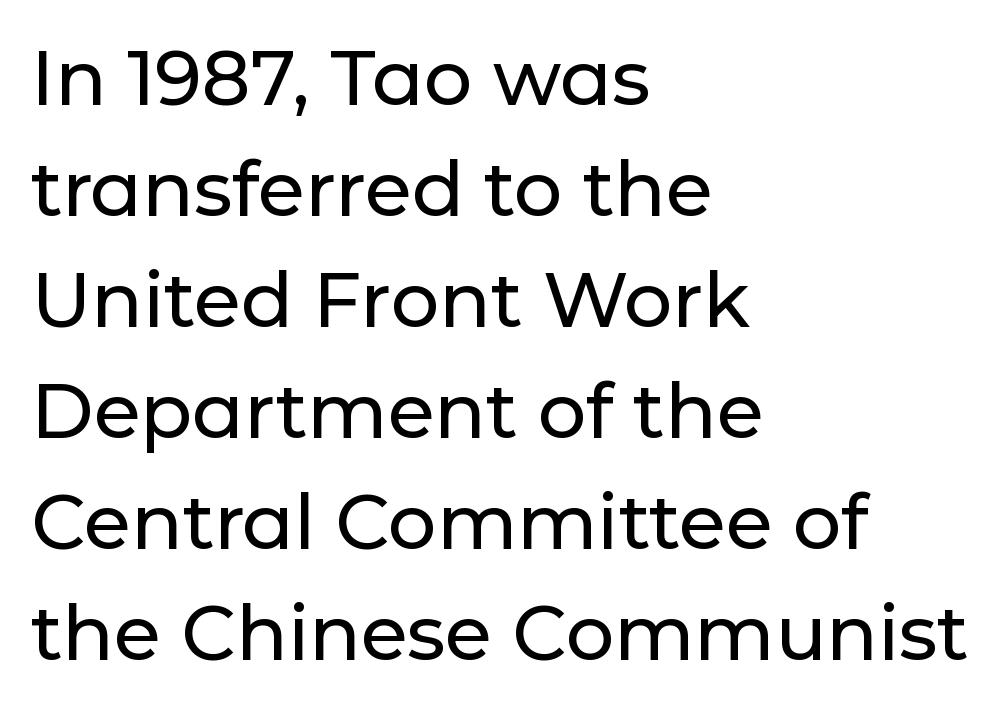
Successive baselines arrive at the customary interval. Every character sits straight up, as roman type does. Descenders are the only things crossing below the line. These lines are rendered in a variable-pitch font.
